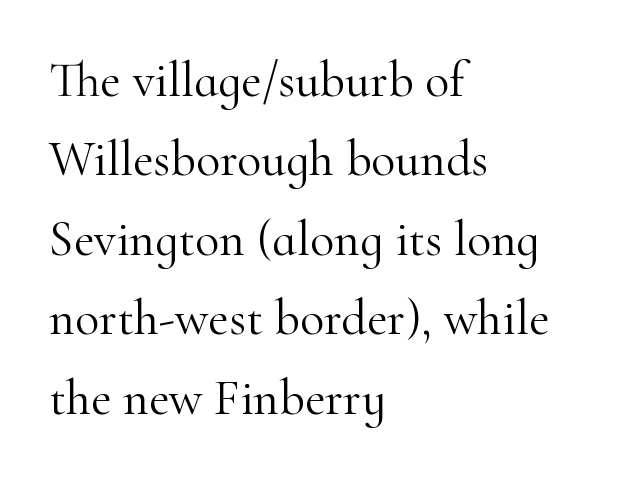
The image shows 50 px light serif type, upright; set left-aligned, normal line spacing (1.59x), normal letter spacing, not underlined; high stroke contrast and a small x-height.
